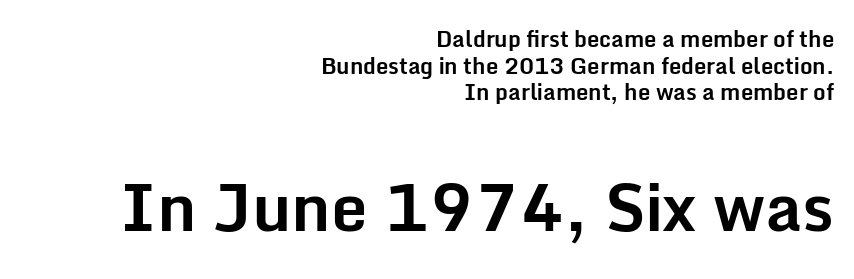
{"serif": "no", "italic": "no", "bold": "yes", "weight": "bold", "width": "normal", "stroke_contrast": "low", "x_height": "medium", "monospaced": "no", "underline": "no", "align": "right", "line_spacing_ratio": 1.21, "letter_spacing": "normal", "letter_spacing_em": 0.0, "larger_block": "second", "size_ratio": 2.95, "glyph_px": 65}
